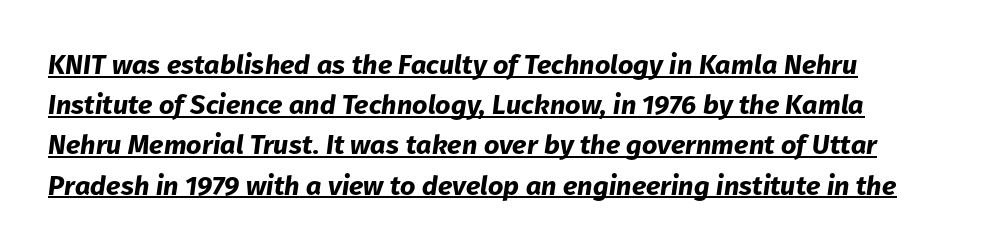
The image shows 27 px bold type, italic (leaning right); set normal line spacing (1.49x), normal letter spacing, underlined.
